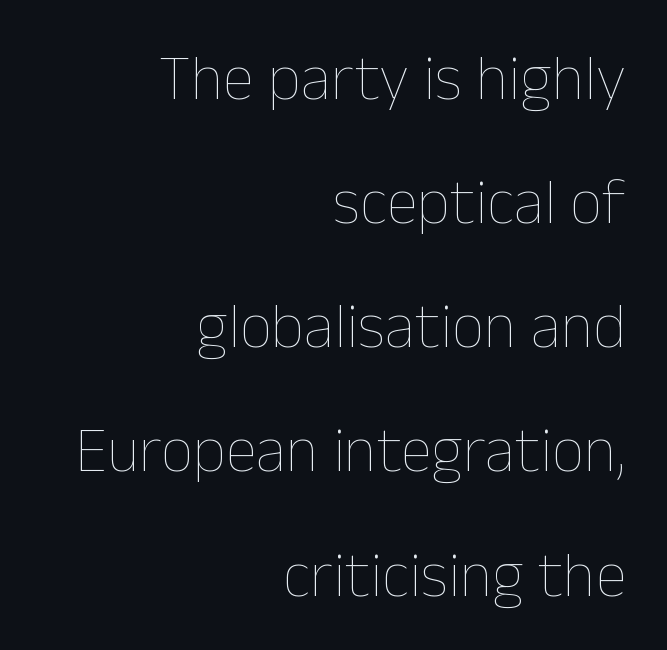
The image shows 64 px thin type, upright; set right-aligned, loose line spacing (1.94x), normal letter spacing, not underlined; low stroke contrast and a medium x-height.
